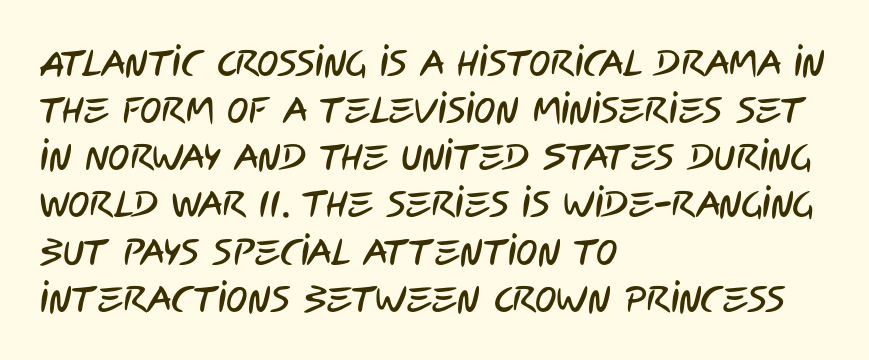
Q: Is the typeface a serif or a sans-serif typeface? A: Sans-serif.
Q: Is the text underlined? A: No.
Q: How is the paragraph aligned? A: Left-aligned.
Q: Is the spacing between letters normal or unusually wide? A: Normal.
Q: Is the spacing between lines tight, normal or loose? A: Normal.
Q: Width (condensed, normal, or wide)? A: Condensed.
Q: Stroke contrast? A: Low.
Q: x-height? A: Large.
Q: Monospaced? A: No.
